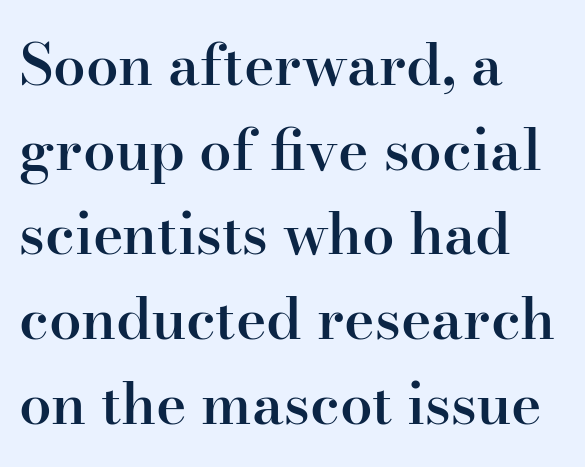
Q: Is the text bold? A: Semi-bold.
Q: Is the text italic (slanted)? A: No, it is upright.
Q: Is the typeface a serif or a sans-serif typeface? A: Serif.
Q: Is the text underlined? A: No.
Q: How is the paragraph aligned? A: Left-aligned.
Q: Is the spacing between letters normal or unusually wide? A: Normal.
Q: Is the spacing between lines tight, normal or loose? A: Normal.
Q: Width (condensed, normal, or wide)? A: Normal.
Q: Stroke contrast? A: High.
Q: x-height? A: Small.
Q: Monospaced? A: No.
